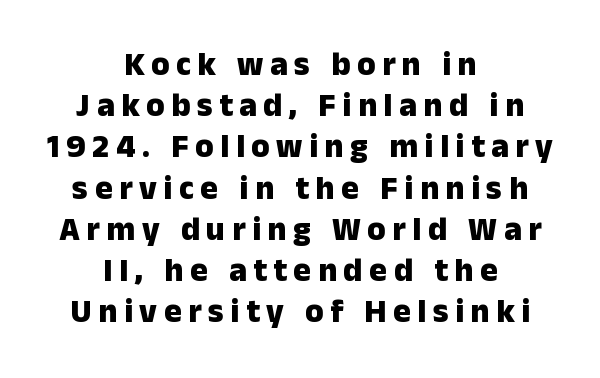
The image shows 33 px heavy sans-serif type, upright; set centered, normal line spacing (1.25x), unusually wide letter spacing (+0.2 em), not underlined; low stroke contrast and a medium x-height.
